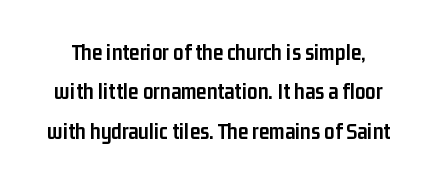
The image shows 23 px bold type, upright; set line spacing 1.71x, normal letter spacing, not underlined.
